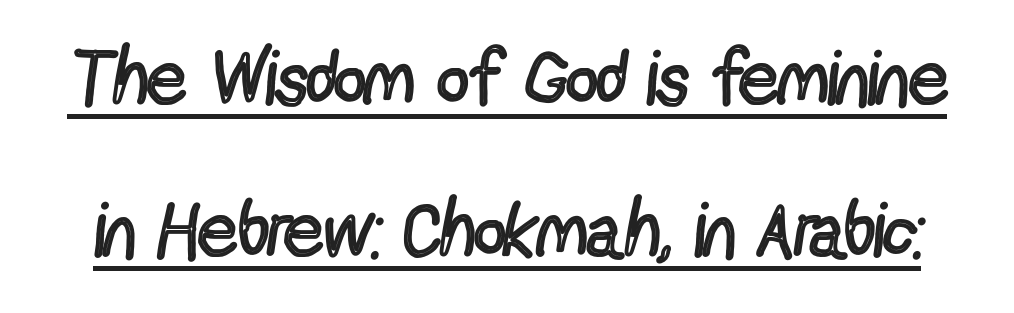
Does a line run under the words? Yes, clearly. To sum up the face: it is a sans, with no serifs. Notice the wide empty band between every row — that's loose leading. Spacing verdict: proportional, widths tailored to each character.
